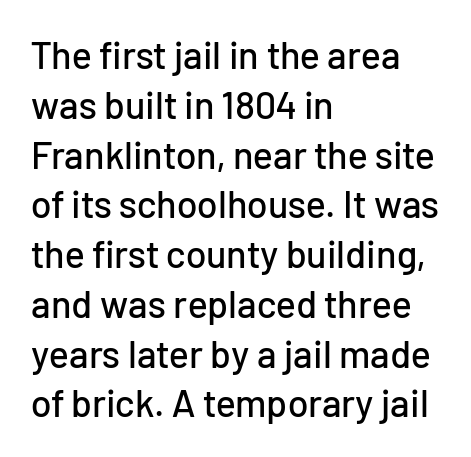
Rendered with straight, roman letterforms. Anything drawn beneath the words? Only blank space. Honestly, the row spacing looks completely unremarkable. A sans-serif font was chosen for this passage.
